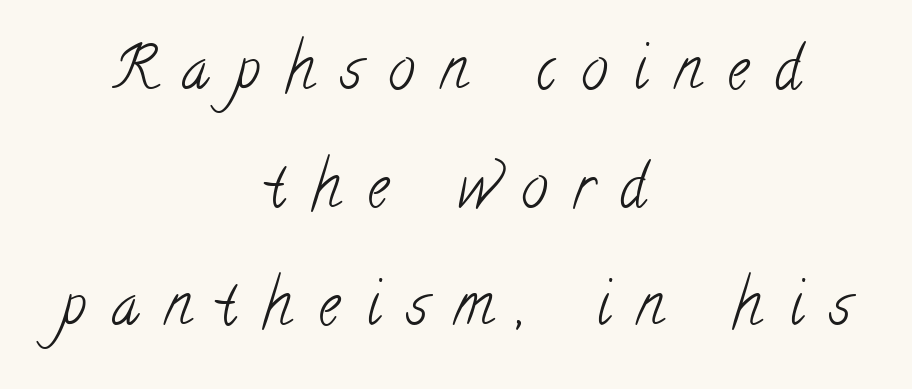
{"serif": "yes", "bold": "no", "weight": "light", "width": "condensed", "stroke_contrast": "low", "x_height": "small", "monospaced": "no", "underline": "no", "align": "center", "line_spacing": "loose", "line_spacing_ratio": 1.97, "letter_spacing": "wide", "letter_spacing_em": 0.43, "glyph_px": 60}
